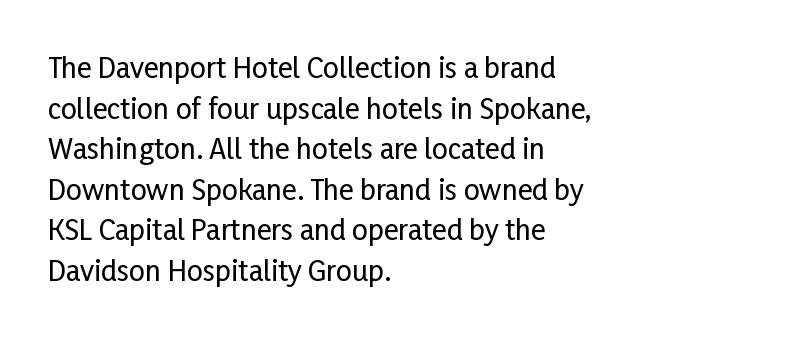
The image shows 28 px condensed sans-serif type, upright; set left-aligned, normal line spacing (1.45x), normal letter spacing, not underlined; low stroke contrast and a medium x-height.
